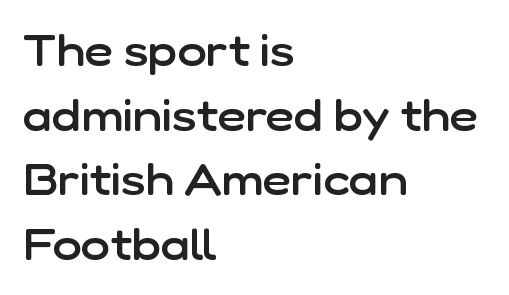
Layout note: lines flush left. Descender tails drop into unmarked territory. Normally led — the rows are evenly, conventionally spaced. Nobody touched the tracking dial on this one. Character widths vary here, with narrow letters taking less room than wide ones. Students, this is semibold: more ink than regular, less than bold.
